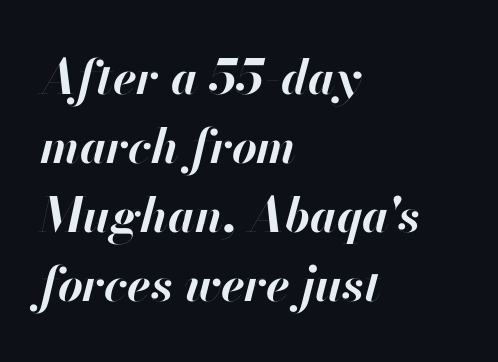
Q: Is the text bold? A: Yes.
Q: Is the text italic (slanted)? A: Yes, it leans right by about 13 degrees.
Q: Is the text underlined? A: No.
Q: How is the paragraph aligned? A: Left-aligned.
Q: Is the spacing between letters normal or unusually wide? A: Normal.
Q: Is the spacing between lines tight, normal or loose? A: Normal.
Q: Width (condensed, normal, or wide)? A: Normal.
Q: Stroke contrast? A: High.
Q: x-height? A: Small.
Q: Monospaced? A: No.
